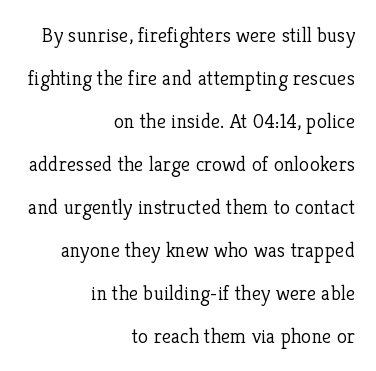
Q: Is the text bold? A: No.
Q: Is the text italic (slanted)? A: No, it is upright.
Q: Is the text underlined? A: No.
Q: How is the paragraph aligned? A: Right-aligned.
Q: Is the spacing between letters normal or unusually wide? A: Normal.
Q: Is the spacing between lines tight, normal or loose? A: Loose.
